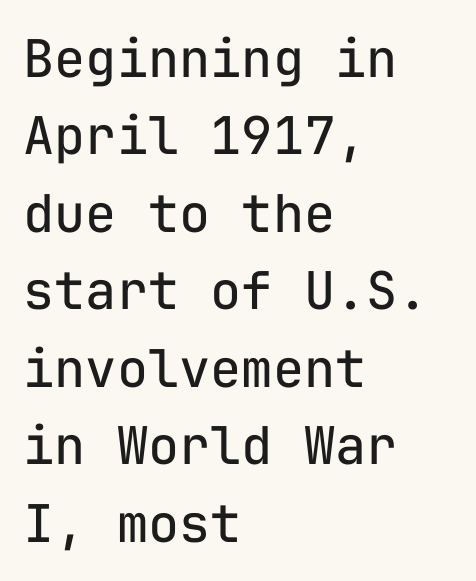
{"serif": "no", "italic": "no", "bold": "no", "weight": "regular", "width": "normal", "stroke_contrast": "low", "x_height": "medium", "monospaced": "yes", "underline": "no", "align": "left", "line_spacing": "normal", "line_spacing_ratio": 1.49, "letter_spacing": "normal", "letter_spacing_em": 0.0, "glyph_px": 52}
